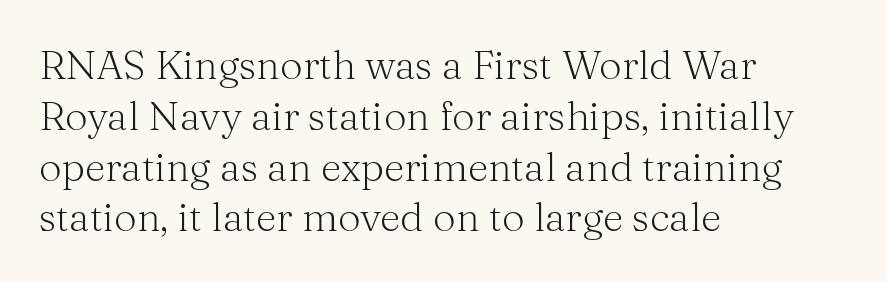
Short note: letters normally spaced. Leftover space on each line is placed entirely after the last word. A typesetter would label this face a serif. The lettering stays uniformly vertical, giving the passage a roman look. The space between consecutive lines is moderate. Each letter keeps its own natural width here, so spacing adapts to shape.
